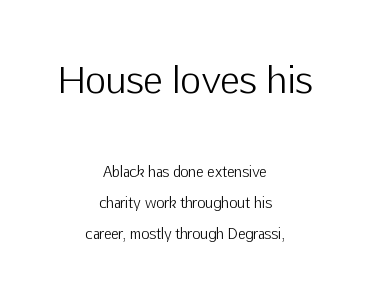
Q: Is the text bold? A: No.
Q: Is the text italic (slanted)? A: No, it is upright.
Q: Is the typeface a serif or a sans-serif typeface? A: Sans-serif.
Q: Is the text underlined? A: No.
Q: How is the paragraph aligned? A: Centered.
Q: Is the spacing between letters normal or unusually wide? A: Normal.
Q: Is the spacing between lines tight, normal or loose? A: Loose.
Q: Which block of text is set in a larger size, the first (top) or the second (bottom)? A: The first (top) one.
Q: Width (condensed, normal, or wide)? A: Normal.
Q: Stroke contrast? A: Low.
Q: x-height? A: Medium.
Q: Monospaced? A: No.
